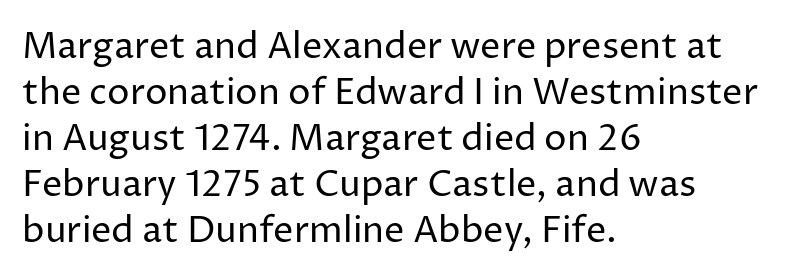
{"serif": "no", "italic": "no", "bold": "no", "weight": "regular", "width": "normal", "stroke_contrast": "low", "x_height": "medium", "monospaced": "no", "underline": "no", "align": "left", "line_spacing": "normal", "line_spacing_ratio": 1.28, "letter_spacing": "normal", "letter_spacing_em": 0.0, "glyph_px": 36}
